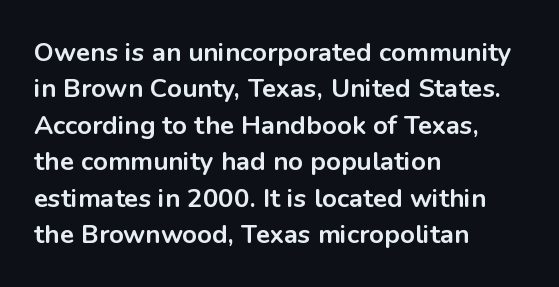
The image shows 26 px bold type, upright; set left-aligned, normal line spacing (1.4x), normal letter spacing, not underlined.
